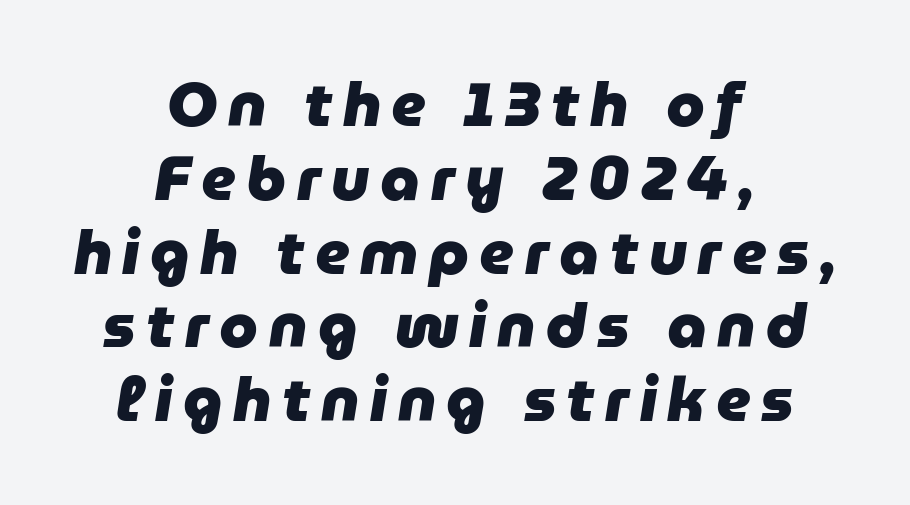
The image shows 62 px heavy type, italic (leaning right); set centered, line spacing 1.19x, not underlined; low stroke contrast and a medium x-height.
